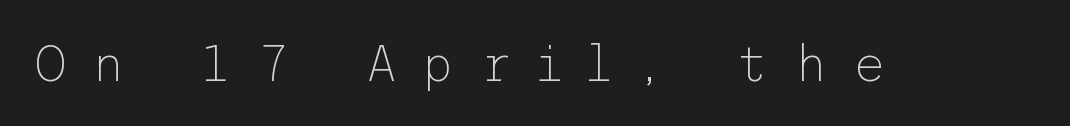
{"serif": "no", "italic": "no", "bold": "no", "weight": "thin", "width": "normal", "stroke_contrast": "low", "x_height": "medium", "underline": "no", "letter_spacing": "wide", "letter_spacing_em": 0.48, "glyph_px": 51}
